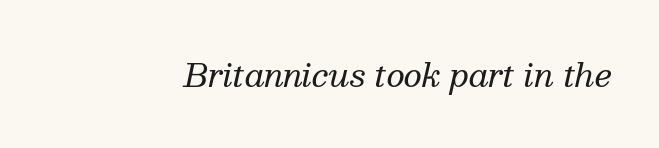
{"serif": "yes", "italic": "yes", "lean": "right", "slant_degrees": 13, "bold": "no", "weight": "regular", "width": "normal", "stroke_contrast": "medium", "x_height": "medium", "monospaced": "no", "underline": "no", "letter_spacing": "normal", "letter_spacing_em": 0.0, "glyph_px": 32}
